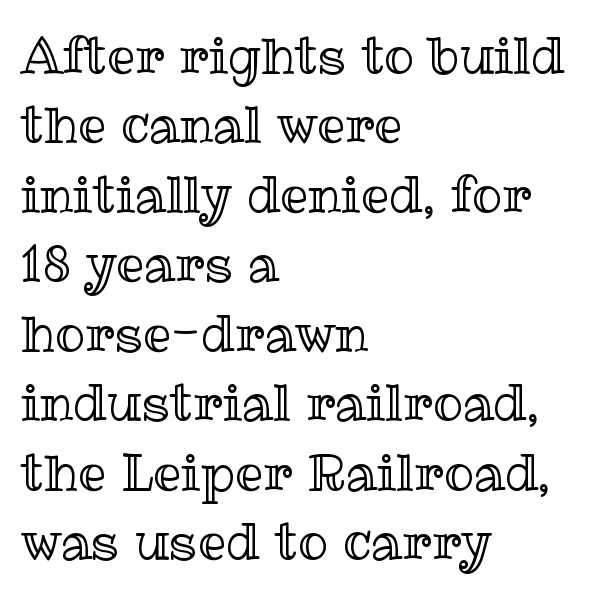
The image shows 50 px text type, upright; set left-aligned, normal line spacing (1.39x), normal letter spacing, not underlined; a medium x-height.
